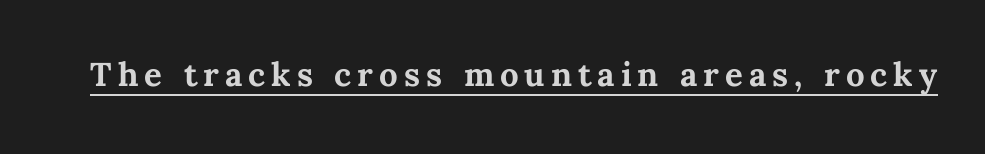
Q: Is the text bold? A: Yes.
Q: Is the text italic (slanted)? A: No, it is upright.
Q: Is the text underlined? A: Yes.
Q: Width (condensed, normal, or wide)? A: Normal.
Q: Stroke contrast? A: Medium.
Q: x-height? A: Medium.
Q: Monospaced? A: No.
